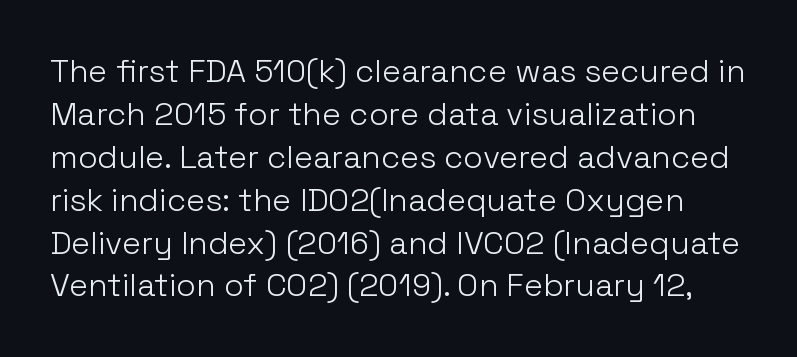
Q: Is the text bold? A: No.
Q: Is the text italic (slanted)? A: No, it is upright.
Q: Is the typeface a serif or a sans-serif typeface? A: Sans-serif.
Q: Is the text underlined? A: No.
Q: Is the spacing between letters normal or unusually wide? A: Normal.
Q: Is the spacing between lines tight, normal or loose? A: Normal.
Q: Width (condensed, normal, or wide)? A: Normal.
Q: Stroke contrast? A: Low.
Q: x-height? A: Medium.
Q: Monospaced? A: No.
